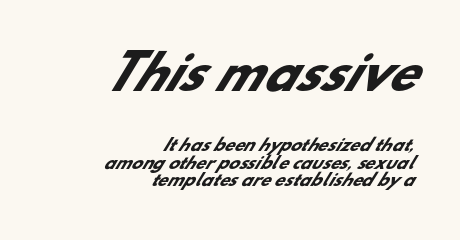
Here the designer chose a conventional face with non-uniform glyph widths. The designer dialed line spacing down below the default. The typesetter chose a ragged-left arrangement here. Summary of weight: heavy, a full bold. In this sample the first text group is rendered at the bigger scale.
